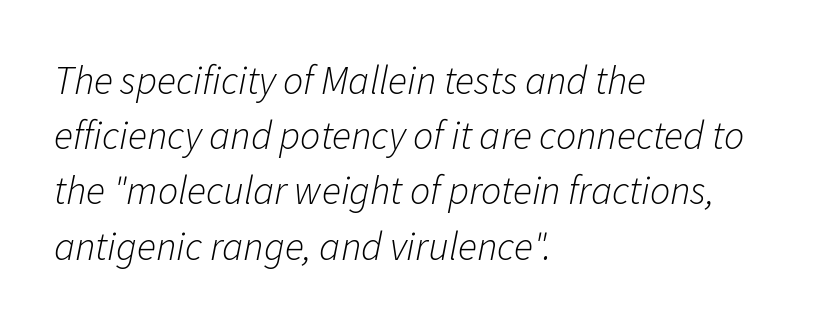
The image shows 40 px light type, italic (leaning right); set left-aligned, normal line spacing (1.38x), normal letter spacing, not underlined; low stroke contrast and a medium x-height.
